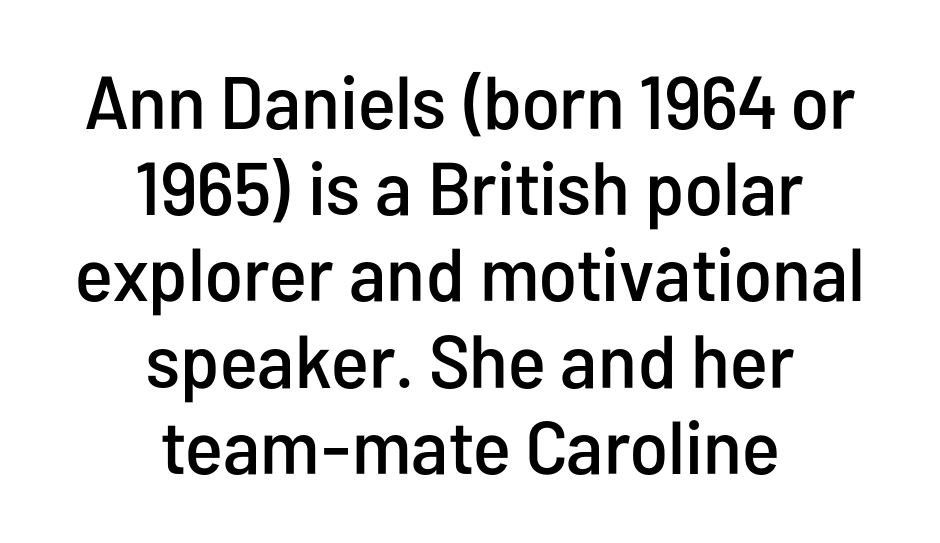
The image shows 75 px condensed sans-serif type, upright; set centered, tight line spacing (1.15x), normal letter spacing, not underlined; low stroke contrast and a medium x-height.
